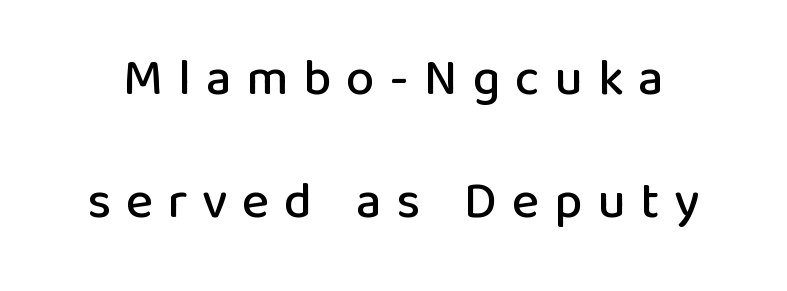
A typesetter would call this proportional, since set widths differ per character. This is sans-serif lettering, the kind often seen on screens and signage. There is plenty of visible air inserted between adjacent glyphs. The rendering uses a large line-height, opening up the rows.
